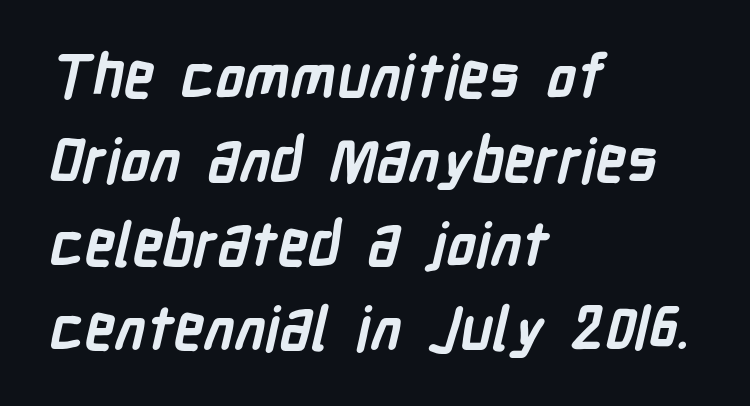
Q: Is the text bold? A: Yes.
Q: Is the typeface a serif or a sans-serif typeface? A: Sans-serif.
Q: Is the text underlined? A: No.
Q: How is the paragraph aligned? A: Left-aligned.
Q: Is the spacing between letters normal or unusually wide? A: Normal.
Q: Is the spacing between lines tight, normal or loose? A: Normal.
Q: Width (condensed, normal, or wide)? A: Condensed.
Q: Stroke contrast? A: Low.
Q: x-height? A: Medium.
Q: Monospaced? A: No.
